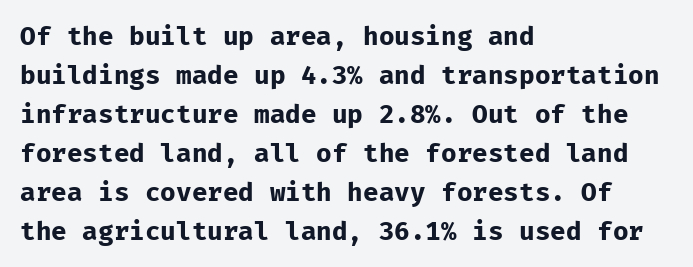
The image shows 26 px bold type, upright; set left-aligned, normal line spacing (1.5x), normal letter spacing, not underlined.
